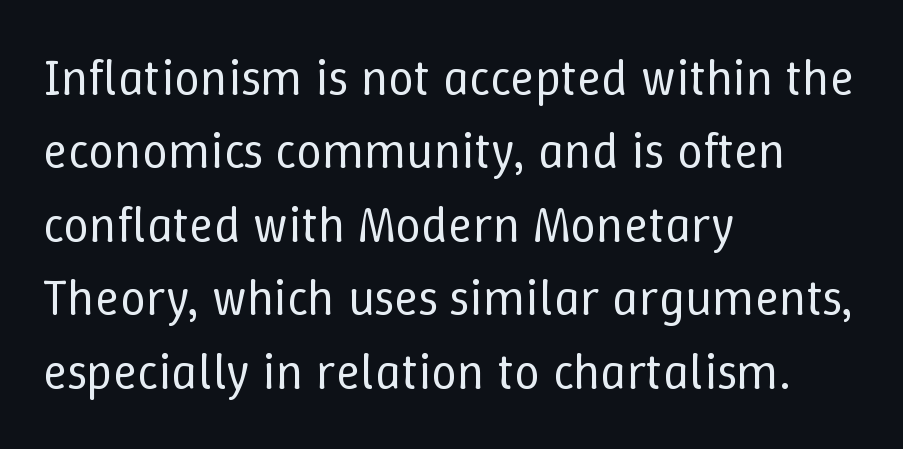
Q: Is the text bold? A: No.
Q: Is the text italic (slanted)? A: No, it is upright.
Q: Is the text underlined? A: No.
Q: How is the paragraph aligned? A: Left-aligned.
Q: Is the spacing between letters normal or unusually wide? A: Normal.
Q: Is the spacing between lines tight, normal or loose? A: Normal.
Q: Width (condensed, normal, or wide)? A: Normal.
Q: Stroke contrast? A: Low.
Q: x-height? A: Medium.
Q: Monospaced? A: No.
